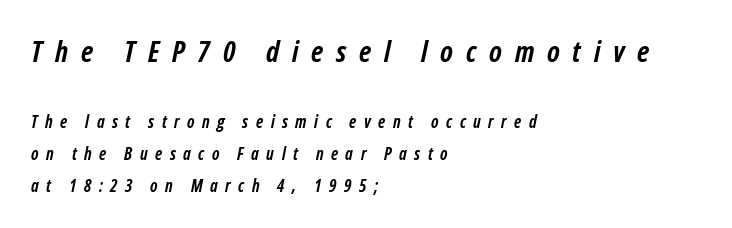
The image shows 29 px semibold, condensed type, italic (leaning right); set left-aligned, line spacing 1.88x, unusually wide letter spacing (+0.44 em), not underlined; the first (top) block is 1.71x larger; low stroke contrast and a medium x-height.
